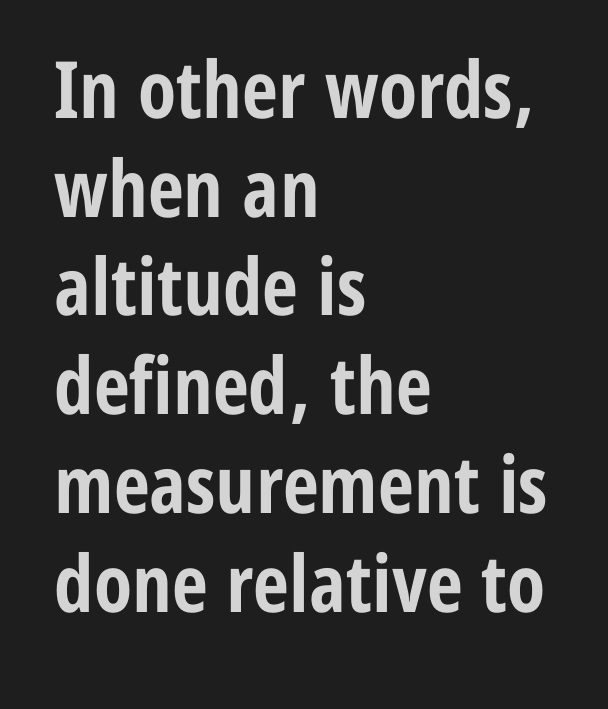
Q: Is the text bold? A: Yes.
Q: Is the text italic (slanted)? A: No, it is upright.
Q: Is the typeface a serif or a sans-serif typeface? A: Sans-serif.
Q: Is the text underlined? A: No.
Q: How is the paragraph aligned? A: Left-aligned.
Q: Is the spacing between letters normal or unusually wide? A: Normal.
Q: Is the spacing between lines tight, normal or loose? A: Normal.
Q: Width (condensed, normal, or wide)? A: Condensed.
Q: Stroke contrast? A: Low.
Q: x-height? A: Medium.
Q: Monospaced? A: No.
